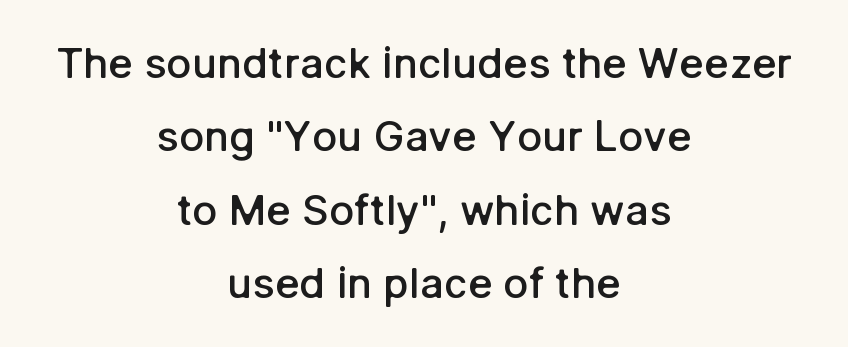
Glyph-to-glyph distance matches everyday printed text. Think of a printed novel: that variable character pitch is what you see here. A fair bit of extra ink — the face is semibold, not bold. Letterform terminals end flat and unadorned throughout the passage. One-word summary of the alignment: center. Glance below the letters and you will spot only blank space.
